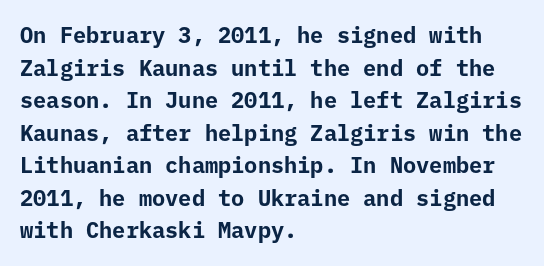
The letters stand straight up with perfectly vertical stems. Vertical spacing — default. Beneath every word, the page is bare. Typeset ragged right — the left edge is the straight one.
